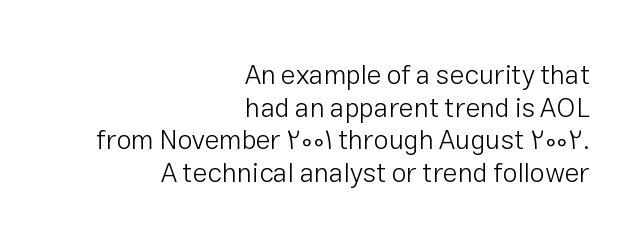
Q: Is the text bold? A: No.
Q: Is the text italic (slanted)? A: No, it is upright.
Q: Is the text underlined? A: No.
Q: How is the paragraph aligned? A: Right-aligned.
Q: Is the spacing between letters normal or unusually wide? A: Normal.
